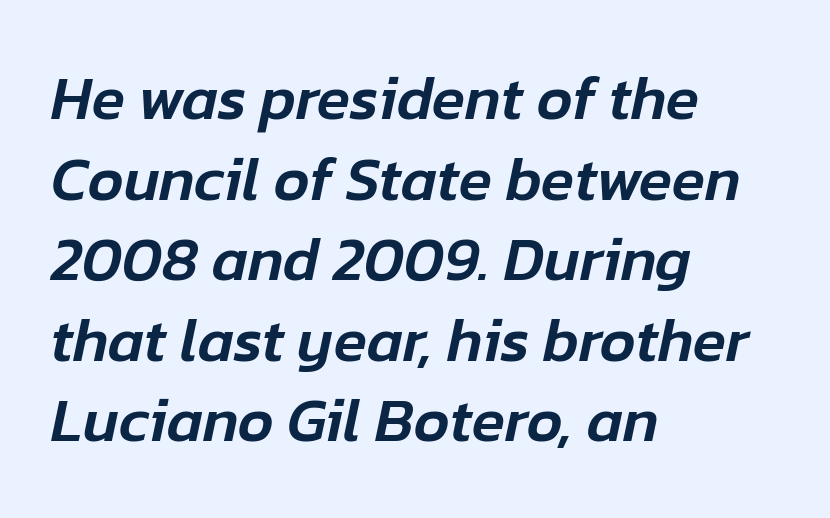
The image shows 61 px text type, italic (leaning right); set left-aligned, normal line spacing (1.32x), normal letter spacing, not underlined; low stroke contrast and a medium x-height.
